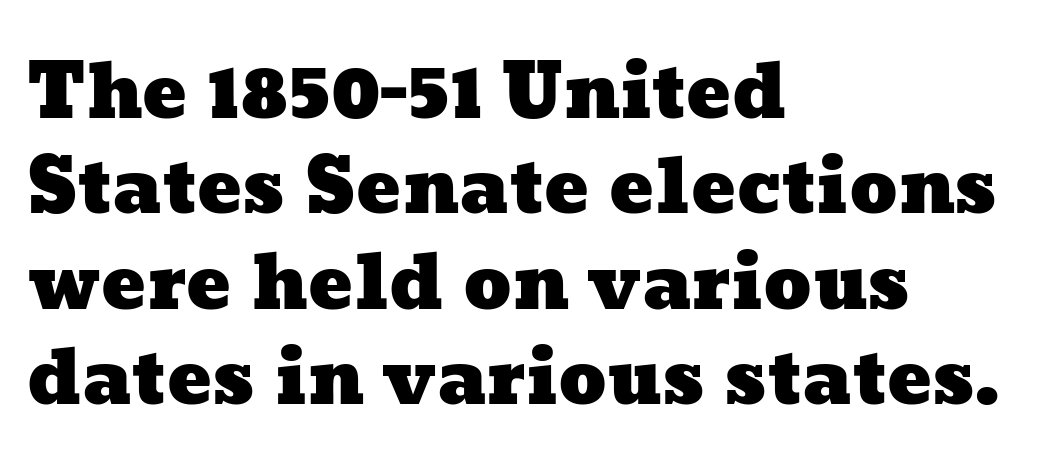
The string is rendered with underlining switched off. A typesetter would call this leading conventional body-copy spacing. The rendering uses natural spacing where letterforms have individual widths. The letterforms sit shoulder to shoulder at normal distance.
